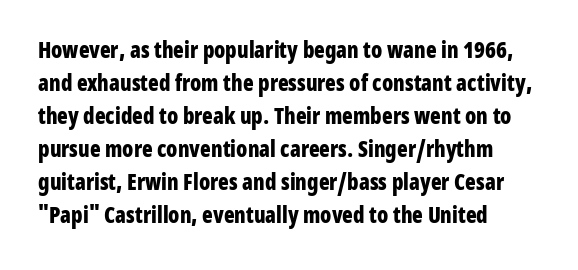
{"italic": "no", "bold": "yes", "underline": "no", "align": "left", "line_spacing": "normal", "line_spacing_ratio": 1.5, "letter_spacing": "normal", "letter_spacing_em": 0.0, "glyph_px": 22}
